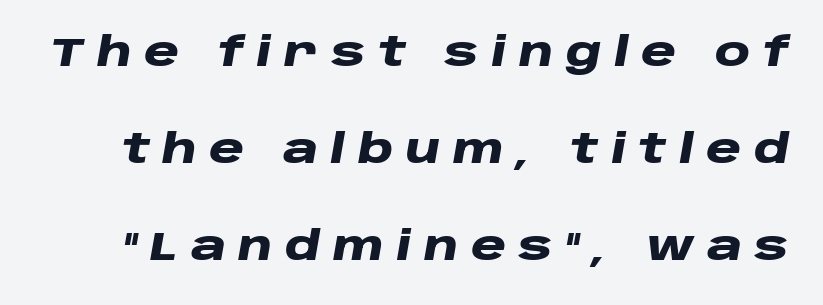
Think of a printed novel: that variable character pitch is what you see here. Quick note: interline space is abundant. These lines carry a lot of weight — the face is fully bold. Quick note: underline off.
